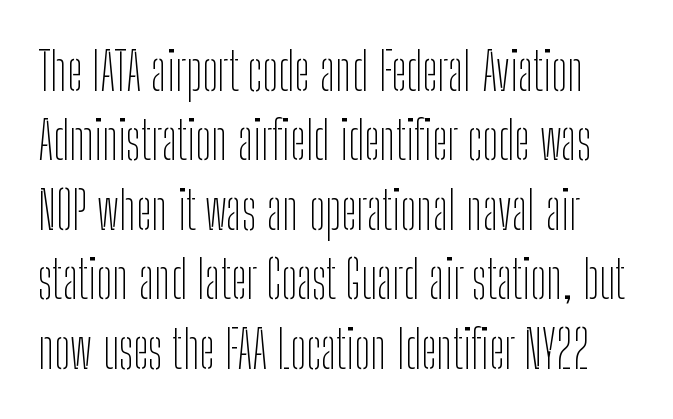
The image shows 53 px thin, condensed sans-serif type, upright; set normal line spacing (1.31x), normal letter spacing, not underlined; low stroke contrast and a medium x-height.
